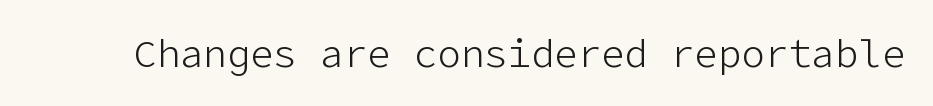
{"serif": "no", "italic": "no", "bold": "no", "weight": "light", "width": "normal", "stroke_contrast": "low", "x_height": "medium", "underline": "no", "letter_spacing": "normal", "letter_spacing_em": 0.0, "glyph_px": 39}
